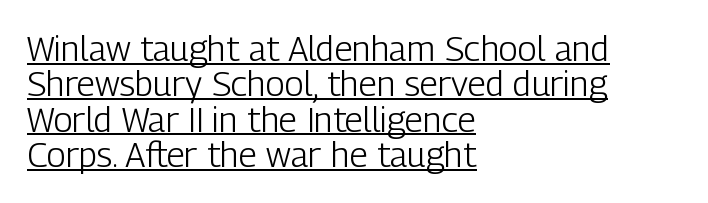
The image shows 35 px light, condensed sans-serif type, upright; set left-aligned, tight line spacing (1.01x), normal letter spacing, underlined; low stroke contrast and a medium x-height.
